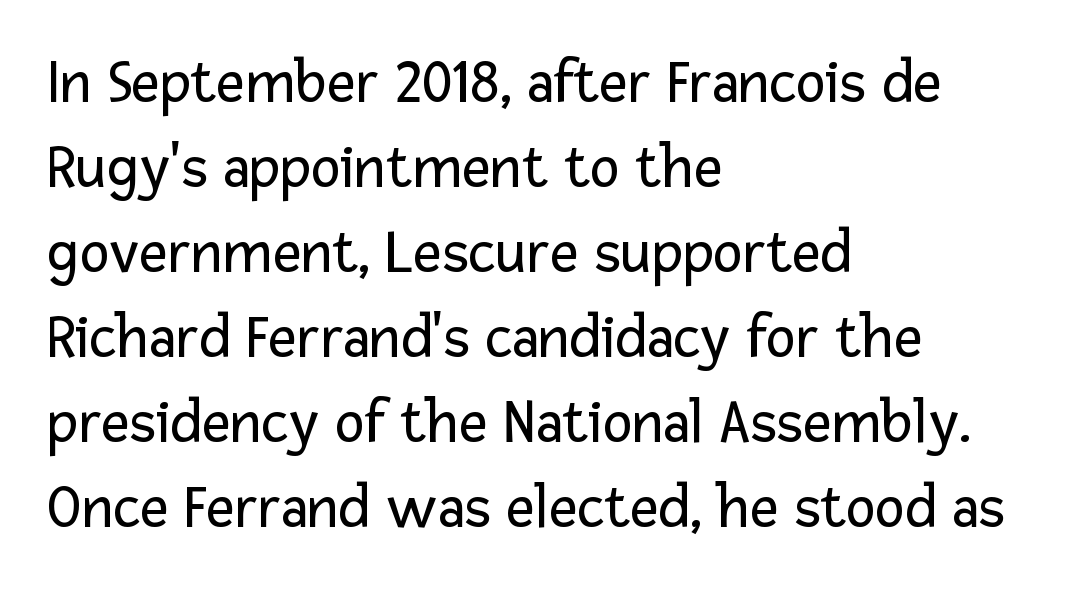
Q: Is the text bold? A: No.
Q: Is the text italic (slanted)? A: No, it is upright.
Q: Is the typeface a serif or a sans-serif typeface? A: Sans-serif.
Q: Is the text underlined? A: No.
Q: How is the paragraph aligned? A: Left-aligned.
Q: Is the spacing between letters normal or unusually wide? A: Normal.
Q: Is the spacing between lines tight, normal or loose? A: Normal.
Q: Width (condensed, normal, or wide)? A: Normal.
Q: Stroke contrast? A: Low.
Q: x-height? A: Medium.
Q: Monospaced? A: No.
